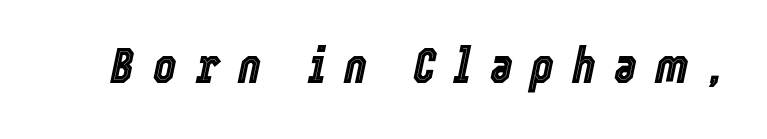
Q: Is the text italic (slanted)? A: Yes, it leans right by about 12 degrees.
Q: Is the text underlined? A: No.
Q: Is the spacing between letters normal or unusually wide? A: Unusually wide.
Q: Width (condensed, normal, or wide)? A: Condensed.
Q: x-height? A: Medium.
Q: Monospaced? A: No.
